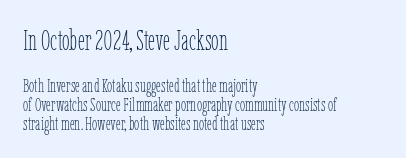
The image shows 28 px thin, condensed type, upright; set left-aligned, tight line spacing (0.99x), normal letter spacing, not underlined; the first (top) block is 1.47x larger; low stroke contrast and a medium x-height.
